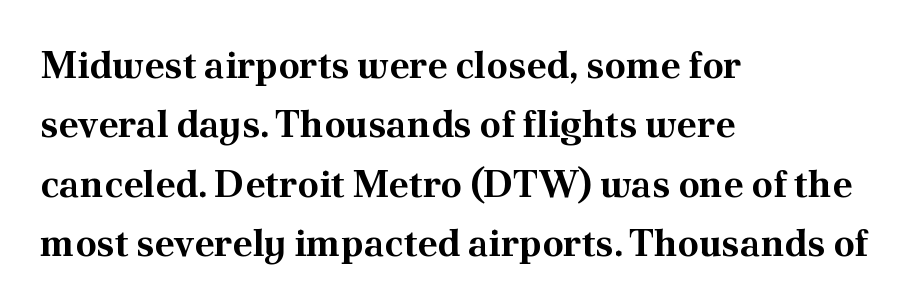
Q: Is the text bold? A: Yes.
Q: Is the text italic (slanted)? A: No, it is upright.
Q: Is the typeface a serif or a sans-serif typeface? A: Serif.
Q: Is the text underlined? A: No.
Q: How is the paragraph aligned? A: Left-aligned.
Q: Is the spacing between letters normal or unusually wide? A: Normal.
Q: Is the spacing between lines tight, normal or loose? A: Normal.
Q: Width (condensed, normal, or wide)? A: Normal.
Q: Stroke contrast? A: Medium.
Q: x-height? A: Small.
Q: Monospaced? A: No.
